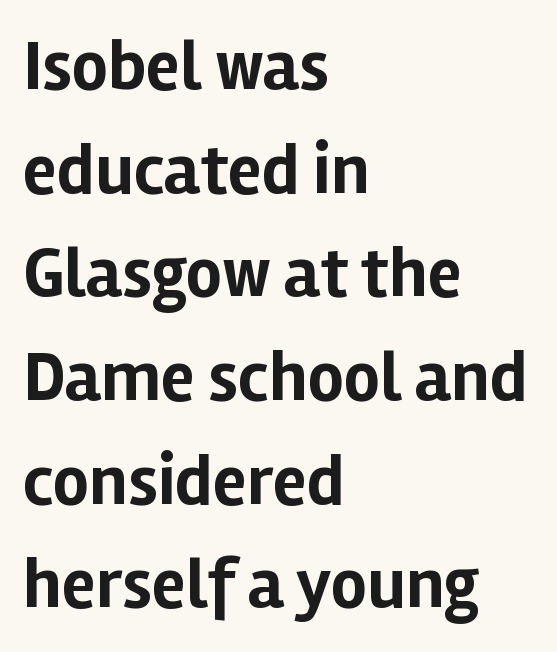
{"serif": "no", "italic": "no", "bold": "yes", "weight": "bold", "width": "normal", "stroke_contrast": "low", "x_height": "medium", "monospaced": "no", "underline": "no", "align": "left", "line_spacing": "normal", "line_spacing_ratio": 1.46, "letter_spacing": "normal", "letter_spacing_em": 0.0, "glyph_px": 71}
